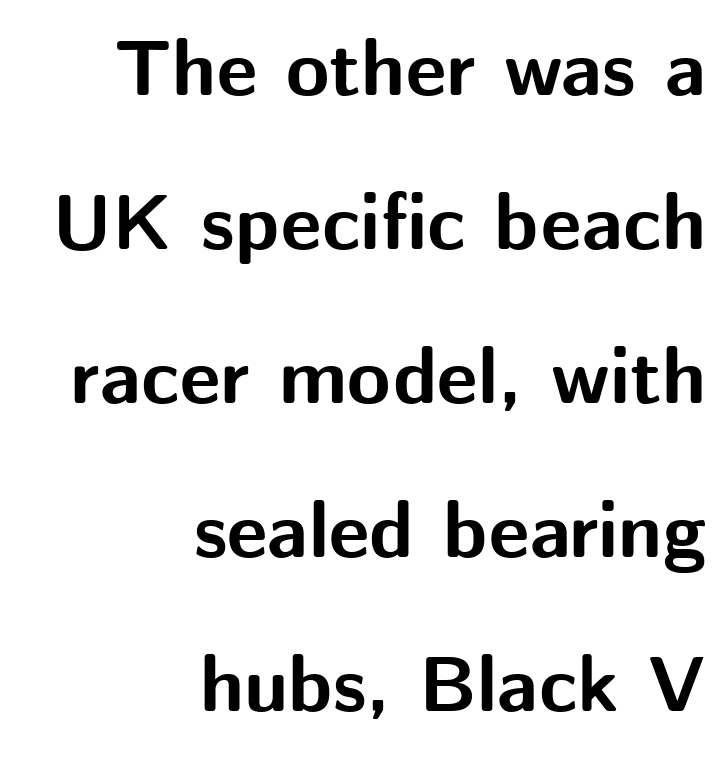
{"serif": "no", "italic": "no", "bold": "yes", "weight": "bold", "width": "normal", "stroke_contrast": "medium", "x_height": "medium", "monospaced": "no", "underline": "no", "align": "right", "line_spacing": "loose", "line_spacing_ratio": 1.95, "letter_spacing": "normal", "letter_spacing_em": 0.0, "glyph_px": 79}
